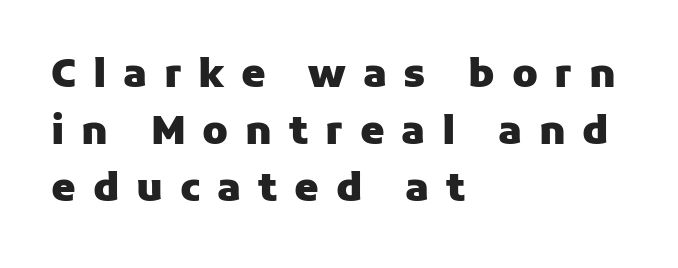
Q: Is the text bold? A: Yes.
Q: Is the text italic (slanted)? A: No, it is upright.
Q: Is the typeface a serif or a sans-serif typeface? A: Sans-serif.
Q: Is the text underlined? A: No.
Q: How is the paragraph aligned? A: Left-aligned.
Q: Is the spacing between letters normal or unusually wide? A: Unusually wide.
Q: Is the spacing between lines tight, normal or loose? A: Normal.
Q: Width (condensed, normal, or wide)? A: Normal.
Q: Stroke contrast? A: Low.
Q: x-height? A: Medium.
Q: Monospaced? A: No.
